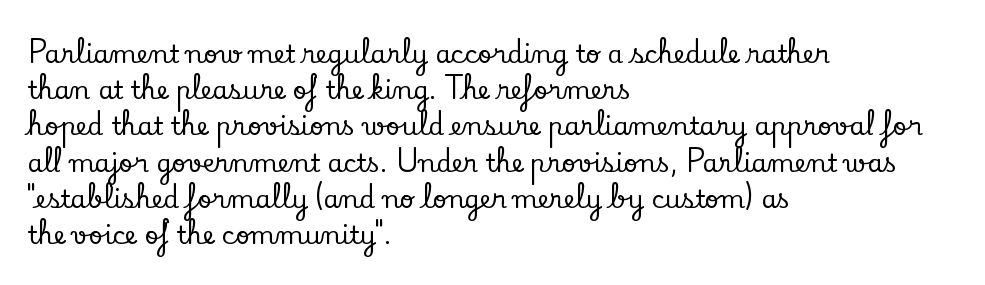
Q: Is the text italic (slanted)? A: No, it is upright.
Q: Is the text underlined? A: No.
Q: How is the paragraph aligned? A: Left-aligned.
Q: Is the spacing between letters normal or unusually wide? A: Normal.
Q: Is the spacing between lines tight, normal or loose? A: Normal.
